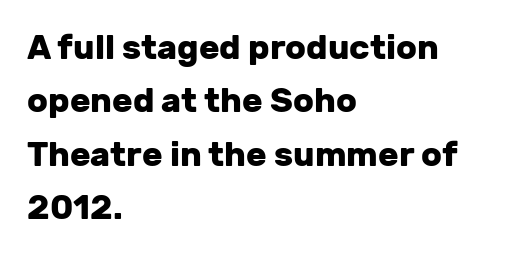
Q: Is the text bold? A: Yes.
Q: Is the text italic (slanted)? A: No, it is upright.
Q: Is the typeface a serif or a sans-serif typeface? A: Sans-serif.
Q: Is the text underlined? A: No.
Q: How is the paragraph aligned? A: Left-aligned.
Q: Is the spacing between letters normal or unusually wide? A: Normal.
Q: Is the spacing between lines tight, normal or loose? A: Normal.
Q: Width (condensed, normal, or wide)? A: Normal.
Q: Stroke contrast? A: Low.
Q: x-height? A: Medium.
Q: Monospaced? A: No.
